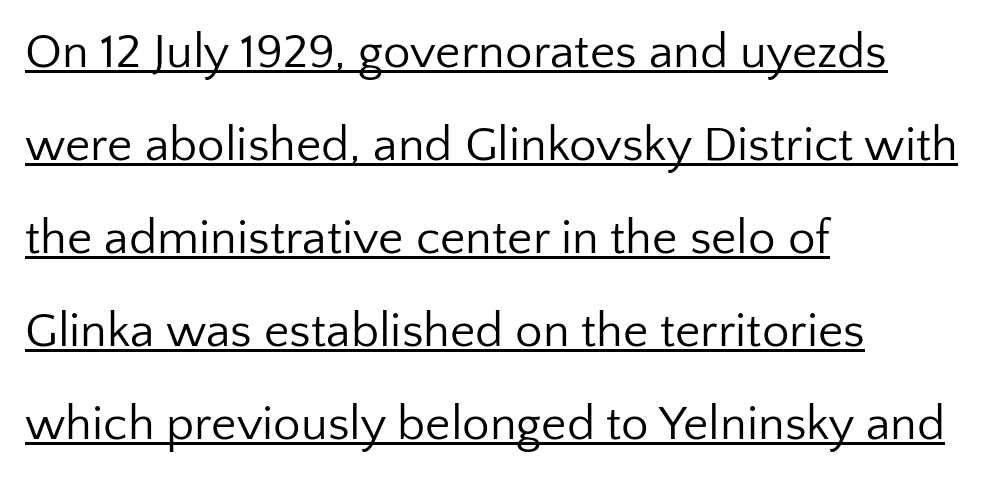
{"serif": "no", "italic": "no", "bold": "no", "weight": "regular", "width": "normal", "stroke_contrast": "low", "x_height": "medium", "monospaced": "no", "underline": "yes", "align": "left", "line_spacing": "loose", "line_spacing_ratio": 1.9, "letter_spacing": "normal", "letter_spacing_em": 0.0, "glyph_px": 49}
